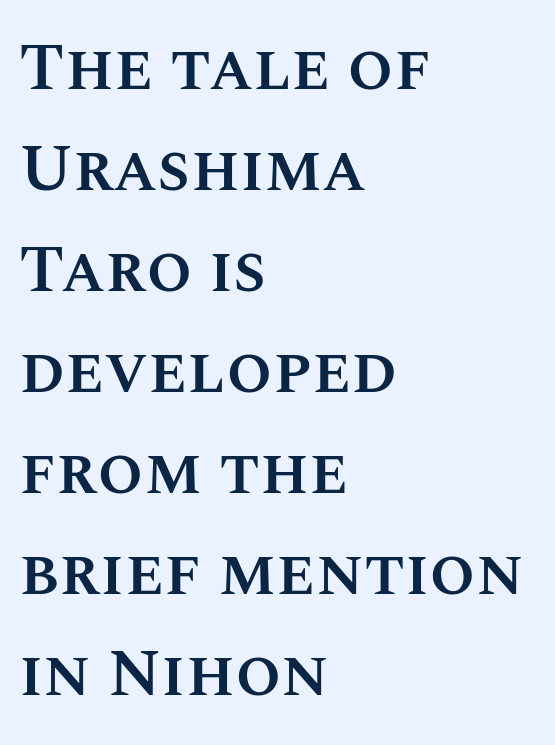
Casual observation: everything's shoved over to the left. Think of a printed novel: that variable character pitch is what you see here. Strokes here are thickened, but only to semibold level. Default kerning and tracking; the words read as compact shapes. Regarding leading, the lines here are spaced in the standard way. Every character sits straight up, as roman type does.
